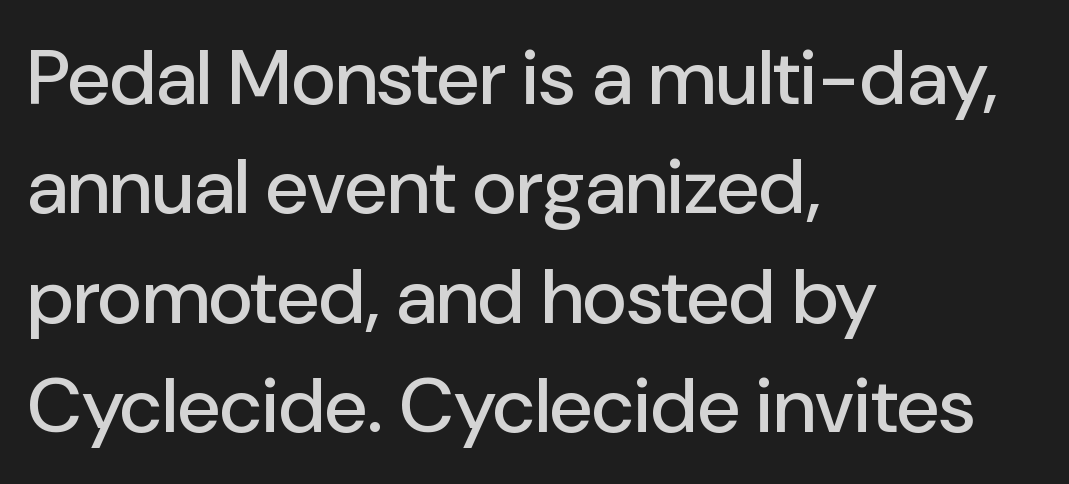
Underlining? Definitely not there. Varying glyph widths throughout — classic text-font behaviour. The leading is moderate, giving the passage an even texture. This rendering leaves character spacing at its baseline value. Is the block centered? No — it sits flush against the left margin.
